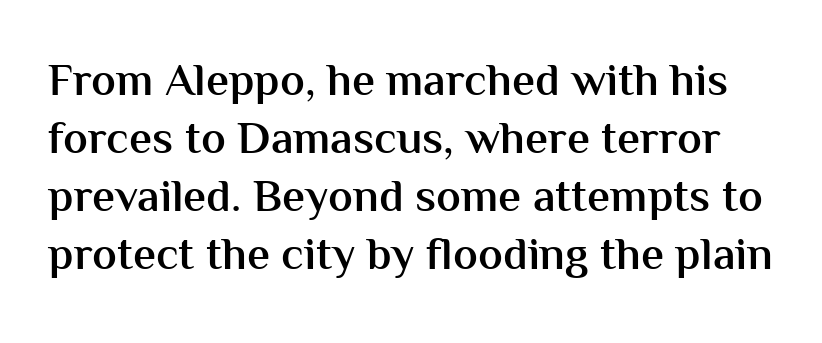
Q: Is the text bold? A: Semi-bold.
Q: Is the text italic (slanted)? A: No, it is upright.
Q: Is the typeface a serif or a sans-serif typeface? A: Sans-serif.
Q: Is the text underlined? A: No.
Q: Is the spacing between letters normal or unusually wide? A: Normal.
Q: Is the spacing between lines tight, normal or loose? A: Normal.
Q: Width (condensed, normal, or wide)? A: Normal.
Q: Stroke contrast? A: Medium.
Q: x-height? A: Medium.
Q: Monospaced? A: No.
